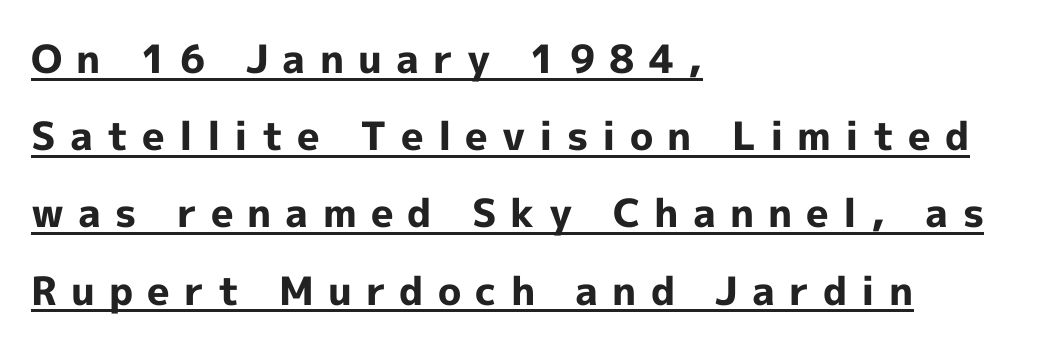
{"serif": "no", "italic": "no", "bold": "yes", "weight": "bold", "width": "normal", "x_height": "medium", "monospaced": "no", "underline": "yes", "align": "left", "line_spacing": "loose", "line_spacing_ratio": 1.98, "letter_spacing": "wide", "letter_spacing_em": 0.36, "glyph_px": 39}
